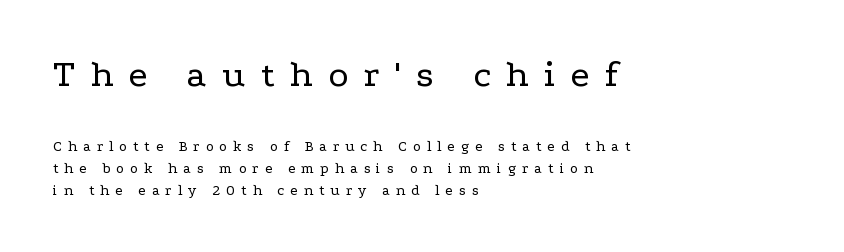
Q: Is the text bold? A: No.
Q: Is the text italic (slanted)? A: No, it is upright.
Q: Is the typeface a serif or a sans-serif typeface? A: Serif.
Q: Is the text underlined? A: No.
Q: How is the paragraph aligned? A: Left-aligned.
Q: Is the spacing between letters normal or unusually wide? A: Unusually wide.
Q: Is the spacing between lines tight, normal or loose? A: Normal.
Q: Which block of text is set in a larger size, the first (top) or the second (bottom)? A: The first (top) one.
Q: Width (condensed, normal, or wide)? A: Wide.
Q: Stroke contrast? A: Low.
Q: x-height? A: Medium.
Q: Monospaced? A: No.
